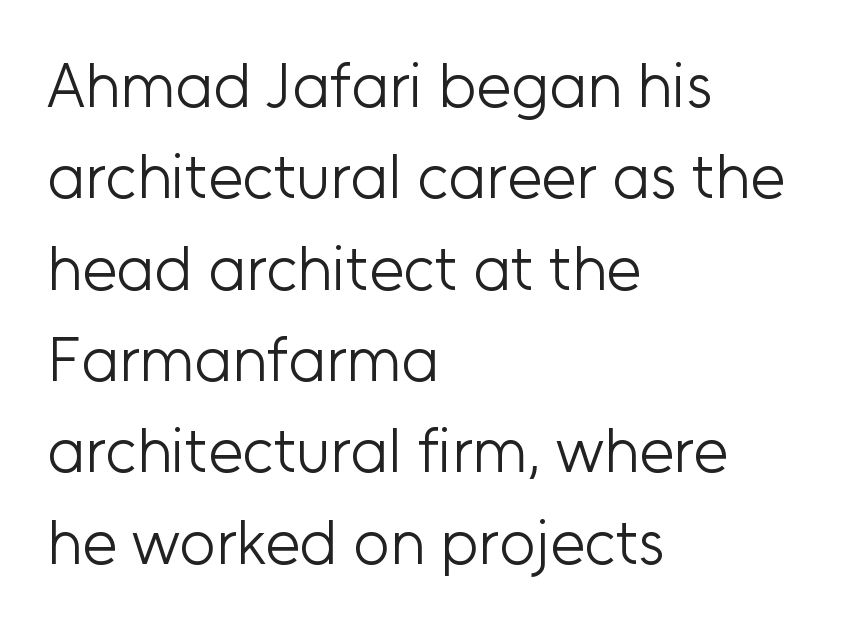
{"serif": "no", "italic": "no", "bold": "no", "weight": "light", "width": "normal", "stroke_contrast": "low", "x_height": "medium", "monospaced": "no", "underline": "no", "align": "left", "line_spacing": "normal", "line_spacing_ratio": 1.45, "letter_spacing": "normal", "letter_spacing_em": 0.0, "glyph_px": 63}
